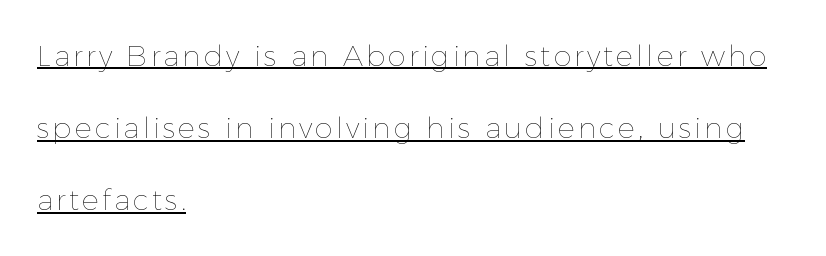
In terms of leading, this rendering errs on the spacious side. Underlining? Definitely there. Unbolded letterforms with no extra heft. These lines are rendered in a variable-pitch font. The paragraph has a hard left edge and a soft right edge.
